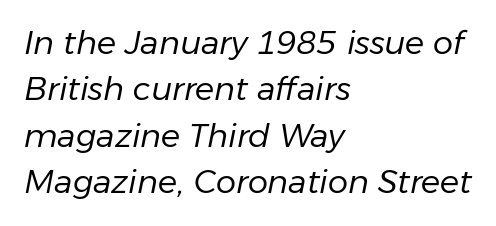
{"italic": "yes", "lean": "right", "slant_degrees": 11, "bold": "no", "weight": "regular", "width": "normal", "stroke_contrast": "low", "x_height": "medium", "monospaced": "no", "underline": "no", "align": "left", "line_spacing": "normal", "line_spacing_ratio": 1.45, "letter_spacing": "normal", "letter_spacing_em": 0.0, "glyph_px": 32}
